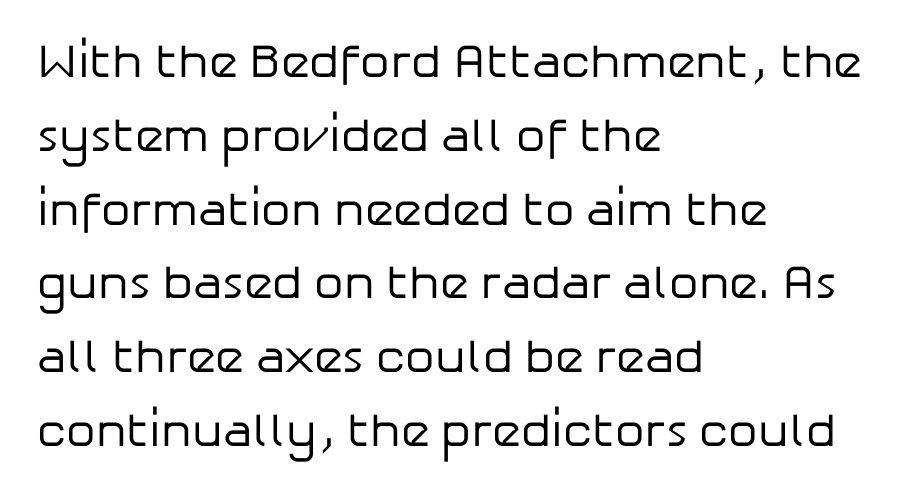
The image shows 47 px regular-weight sans-serif type, upright; set left-aligned, normal line spacing (1.57x), normal letter spacing, not underlined; low stroke contrast and a medium x-height.
